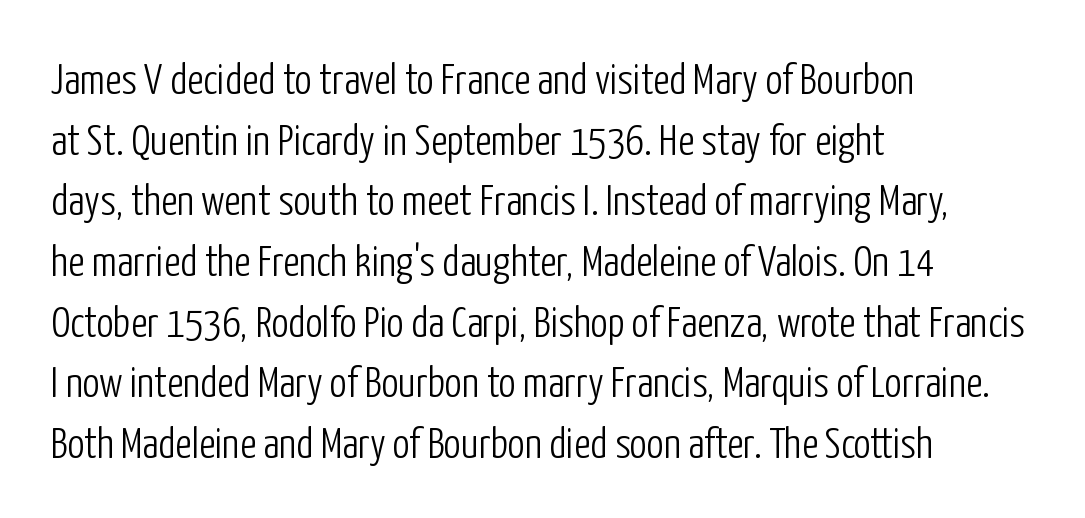
Q: Is the text bold? A: No.
Q: Is the text italic (slanted)? A: No, it is upright.
Q: Is the typeface a serif or a sans-serif typeface? A: Sans-serif.
Q: Is the text underlined? A: No.
Q: How is the paragraph aligned? A: Left-aligned.
Q: Is the spacing between letters normal or unusually wide? A: Normal.
Q: Is the spacing between lines tight, normal or loose? A: Normal.
Q: Width (condensed, normal, or wide)? A: Condensed.
Q: Stroke contrast? A: Low.
Q: x-height? A: Medium.
Q: Monospaced? A: No.
